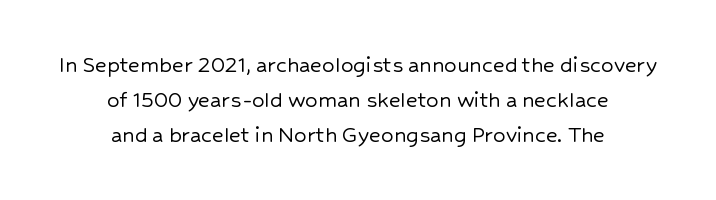
The image shows 25 px text type, upright; set centered, normal line spacing (1.41x), normal letter spacing, not underlined.
